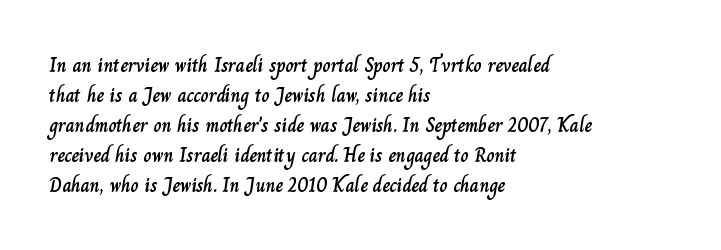
{"underline": "no", "align": "left", "line_spacing": "normal", "line_spacing_ratio": 1.5, "letter_spacing": "normal", "letter_spacing_em": 0.0, "glyph_px": 20}
